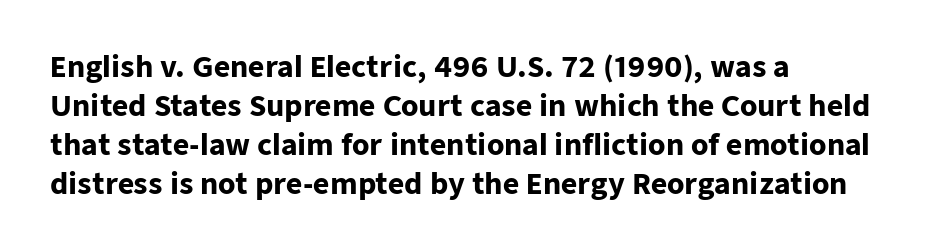
Each row of text sits above clean, open space. Italic: no, the glyphs are upright roman. The face used here is proportionally spaced, like ordinary book or web type. Examine the stroke ends and you'll find no serifs. Compared with a centered layout, this one pins lines to the left instead. Short note: letters normally spaced.
